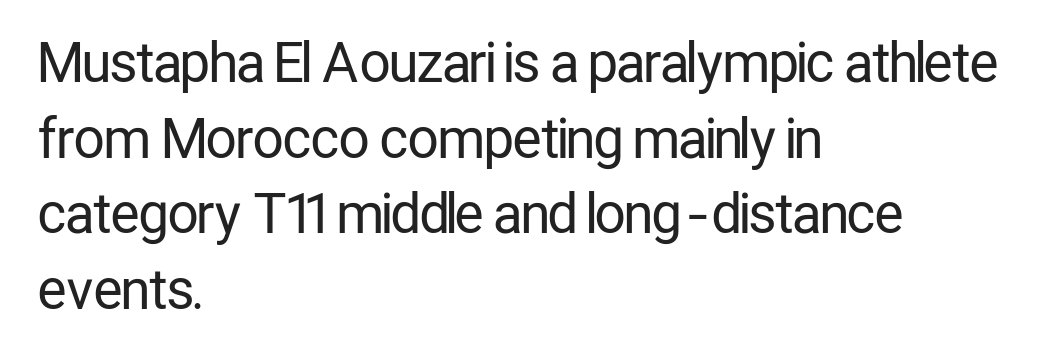
The lines sit at an ordinary, default distance from one another. Left-aligned paragraph, ragged on the right. A typesetter would label this face a sans. The tracking reads as untouched default to a designer's eye.
